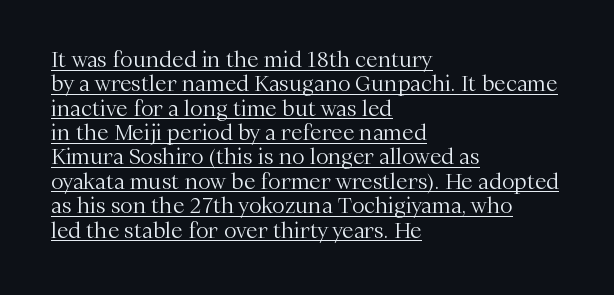
{"italic": "no", "bold": "no", "underline": "yes", "align": "left", "line_spacing_ratio": 1.16, "letter_spacing": "normal", "letter_spacing_em": 0.0, "glyph_px": 21}
